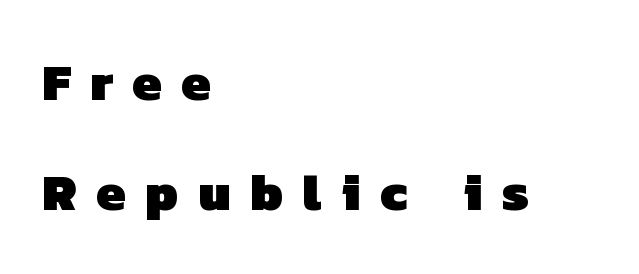
The image shows 52 px heavy sans-serif type; set left-aligned, loose line spacing (2.12x), unusually wide letter spacing (+0.38 em), not underlined; low stroke contrast and a medium x-height.
